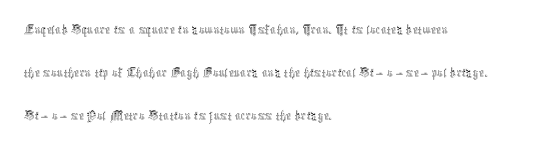
Q: Is the text bold? A: No.
Q: Is the text italic (slanted)? A: No, it is upright.
Q: Is the text underlined? A: No.
Q: How is the paragraph aligned? A: Left-aligned.
Q: Is the spacing between letters normal or unusually wide? A: Normal.
Q: Is the spacing between lines tight, normal or loose? A: Normal.
Q: Width (condensed, normal, or wide)? A: Condensed.
Q: x-height? A: Medium.
Q: Monospaced? A: No.
